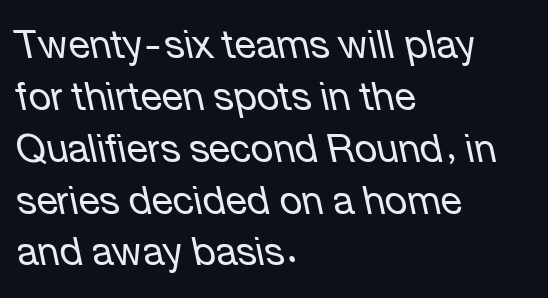
These glyphs show unthickened strokes, regular width or finer. Letter spacing: default. The rendering uses natural spacing where letterforms have individual widths. Looking at the ascenders, they clearly lean. Leading matches the norm, producing a regular column.
